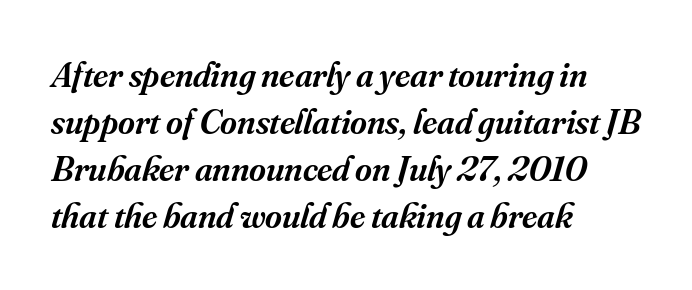
The image shows 36 px semibold serif type, italic (leaning right); set left-aligned, normal line spacing (1.31x), normal letter spacing, not underlined; medium stroke contrast and a small x-height.
